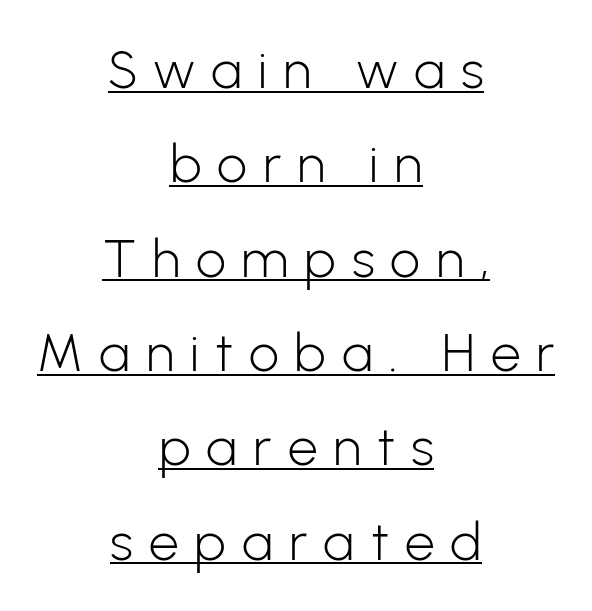
A sans-serif font was chosen for this passage. The passage shown has open, widely tracked lettering throughout. The sample's only ornament is a line tracing under the words. Unbolded letterforms with no extra heft. The lettering stays uniformly vertical, giving the passage a roman look. Spacing verdict: proportional, widths tailored to each character.
